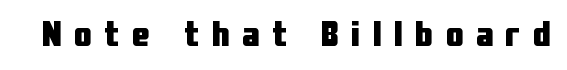
The image shows 35 px heavy, condensed sans-serif type, upright; set unusually wide letter spacing (+0.36 em), not underlined; low stroke contrast and a medium x-height.
